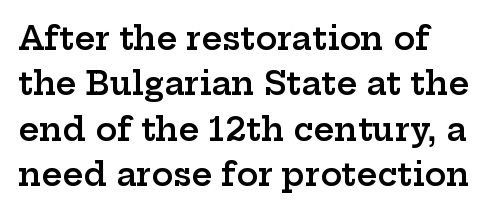
Q: Is the text bold? A: Semi-bold.
Q: Is the text italic (slanted)? A: No, it is upright.
Q: Is the typeface a serif or a sans-serif typeface? A: Serif.
Q: Is the text underlined? A: No.
Q: Is the spacing between letters normal or unusually wide? A: Normal.
Q: Is the spacing between lines tight, normal or loose? A: Normal.
Q: Width (condensed, normal, or wide)? A: Wide.
Q: Stroke contrast? A: Low.
Q: x-height? A: Medium.
Q: Monospaced? A: No.
